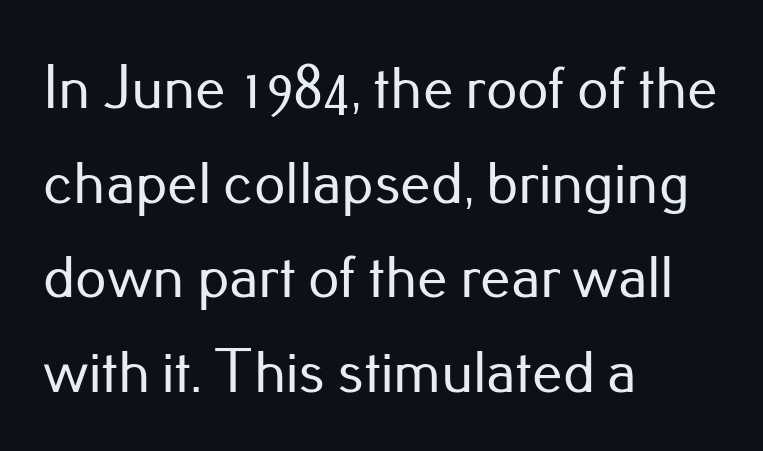
{"serif": "no", "italic": "no", "width": "normal", "stroke_contrast": "low", "x_height": "small", "monospaced": "no", "underline": "no", "align": "left", "line_spacing": "normal", "line_spacing_ratio": 1.55, "letter_spacing": "normal", "letter_spacing_em": 0.0, "glyph_px": 61}
